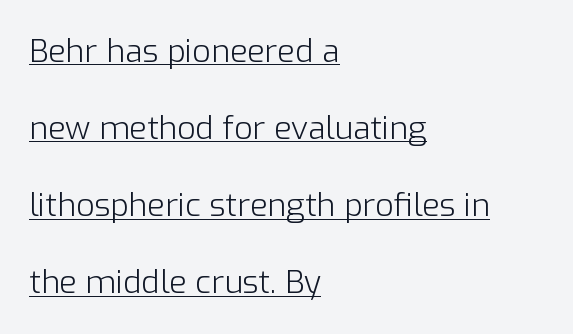
This sample uses a sans-serif face. The letterforms sit shoulder to shoulder at normal distance. The letterforms sit at book weight or below. The lines in this sample share a left origin and differ only in where they stop. This is roman type, the default non-slanted kind.
